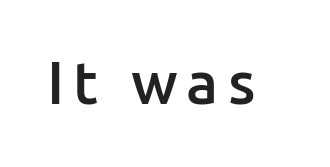
{"serif": "no", "italic": "no", "bold": "semi", "weight": "semibold", "width": "normal", "stroke_contrast": "low", "x_height": "medium", "monospaced": "no", "underline": "no", "glyph_px": 60}
